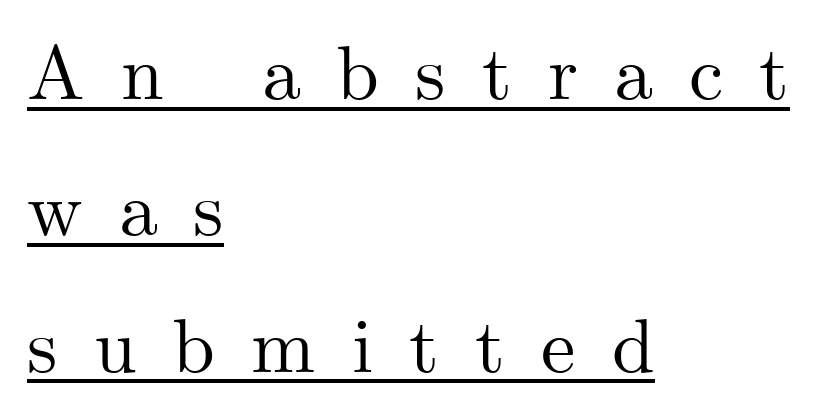
The image shows 77 px serif type, upright; set left-aligned, line spacing 1.77x, unusually wide letter spacing (+0.47 em), underlined; medium stroke contrast and a small x-height.
